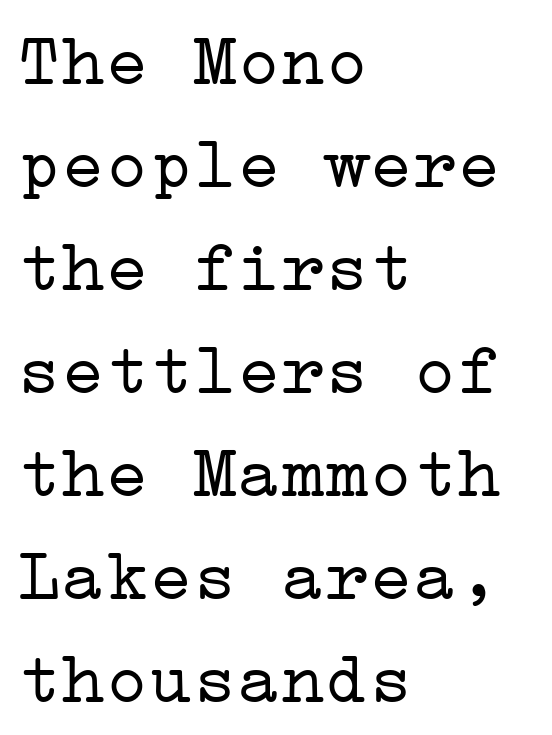
The image shows 73 px light, wide serif type, upright; set left-aligned, normal line spacing (1.41x), normal letter spacing, not underlined; low stroke contrast and a medium x-height.
